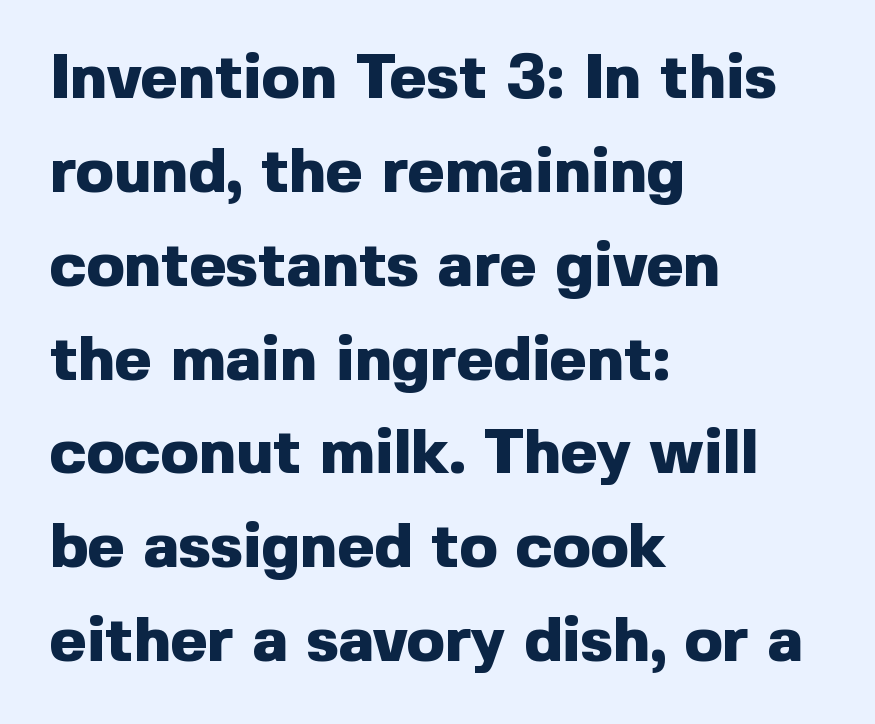
{"serif": "no", "italic": "no", "bold": "yes", "weight": "heavy", "width": "normal", "x_height": "medium", "monospaced": "no", "underline": "no", "align": "left", "line_spacing": "normal", "line_spacing_ratio": 1.49, "letter_spacing": "normal", "letter_spacing_em": 0.0, "glyph_px": 63}
